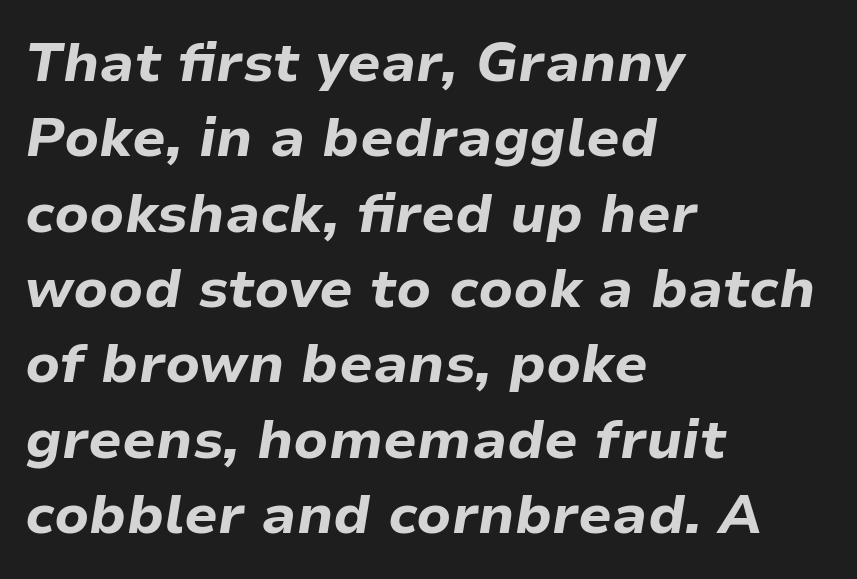
{"italic": "yes", "lean": "right", "slant_degrees": 9, "bold": "yes", "weight": "bold", "width": "normal", "stroke_contrast": "low", "x_height": "medium", "monospaced": "no", "underline": "no", "align": "left", "line_spacing": "normal", "line_spacing_ratio": 1.37, "letter_spacing": "normal", "letter_spacing_em": 0.0, "glyph_px": 55}
